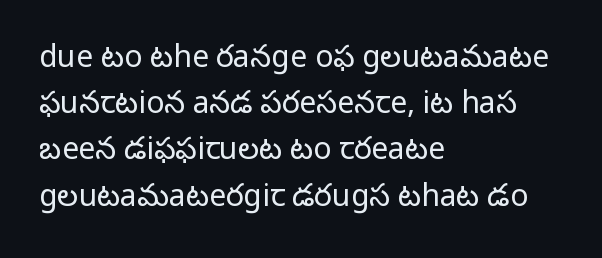
Q: Is the text bold? A: No.
Q: Is the text italic (slanted)? A: No, it is upright.
Q: Is the typeface a serif or a sans-serif typeface? A: Sans-serif.
Q: Is the text underlined? A: No.
Q: How is the paragraph aligned? A: Left-aligned.
Q: Is the spacing between letters normal or unusually wide? A: Normal.
Q: Is the spacing between lines tight, normal or loose? A: Normal.
Q: Width (condensed, normal, or wide)? A: Normal.
Q: Stroke contrast? A: Low.
Q: x-height? A: Medium.
Q: Monospaced? A: No.
